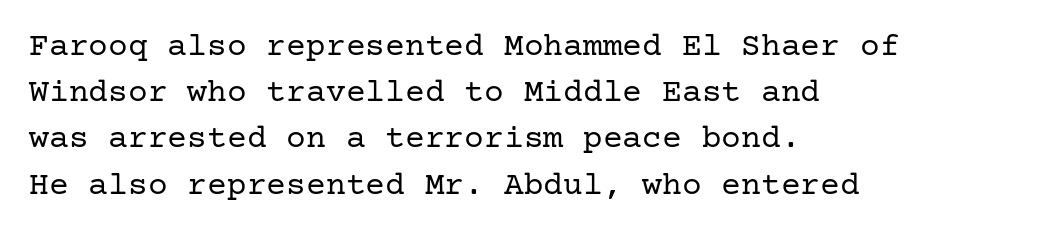
{"serif": "yes", "italic": "no", "bold": "no", "weight": "regular", "width": "normal", "stroke_contrast": "low", "x_height": "medium", "underline": "no", "align": "left", "line_spacing": "normal", "line_spacing_ratio": 1.4, "letter_spacing": "normal", "letter_spacing_em": 0.0, "glyph_px": 33}
